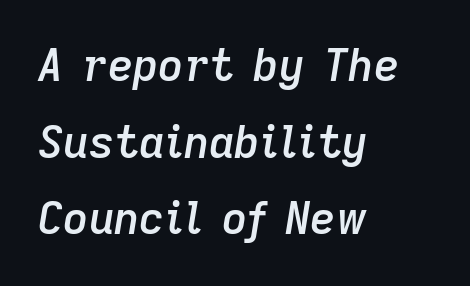
The image shows 44 px semibold type, italic (leaning right); set left-aligned, line spacing 1.74x, normal letter spacing, not underlined; low stroke contrast and a medium x-height.
